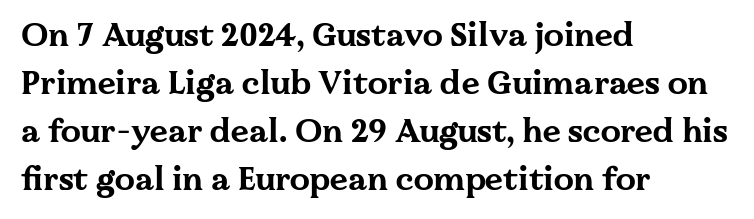
The image shows 32 px bold, wide serif type, upright; set left-aligned, normal line spacing (1.5x), normal letter spacing, not underlined; medium stroke contrast and a medium x-height.
